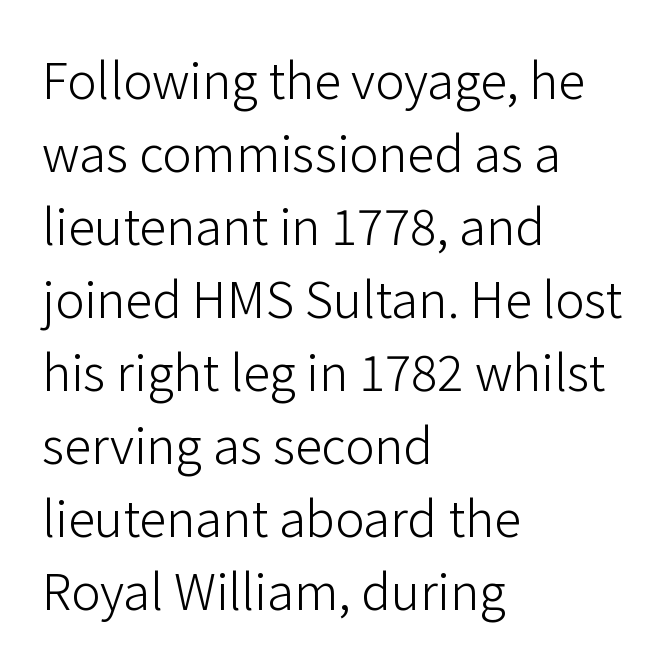
The image shows 49 px light sans-serif type, upright; set left-aligned, normal line spacing (1.49x), normal letter spacing, not underlined; low stroke contrast and a medium x-height.
